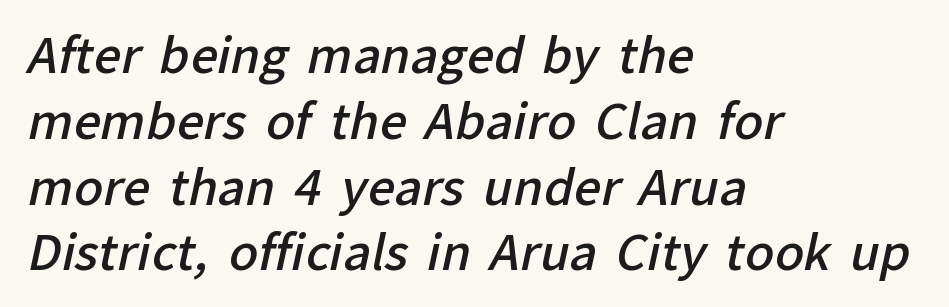
Q: Is the text bold? A: Semi-bold.
Q: Is the typeface a serif or a sans-serif typeface? A: Sans-serif.
Q: Is the text underlined? A: No.
Q: How is the paragraph aligned? A: Left-aligned.
Q: Is the spacing between letters normal or unusually wide? A: Normal.
Q: Is the spacing between lines tight, normal or loose? A: Normal.
Q: Width (condensed, normal, or wide)? A: Normal.
Q: Stroke contrast? A: Low.
Q: x-height? A: Medium.
Q: Monospaced? A: No.
